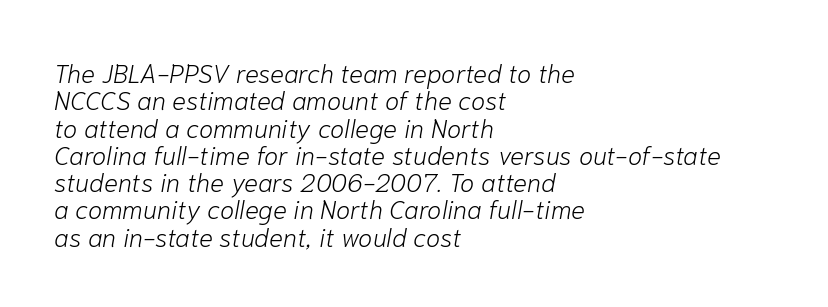
The image shows 26 px text type, italic (leaning right); set left-aligned, tight line spacing (1.05x), normal letter spacing, not underlined.
